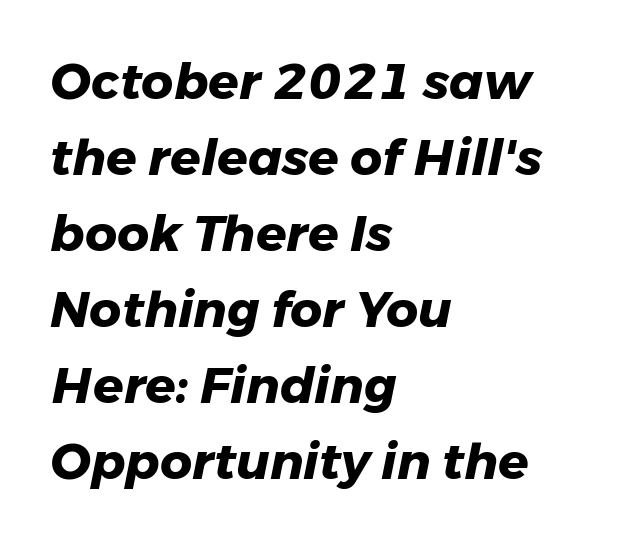
No word sits above an underline. Is the letter spacing exaggerated? No — it looks like the ordinary default. The specimen reads as italic at a glance. This is heavy type, rendered in bold. A typesetter would call this proportional, since set widths differ per character.
